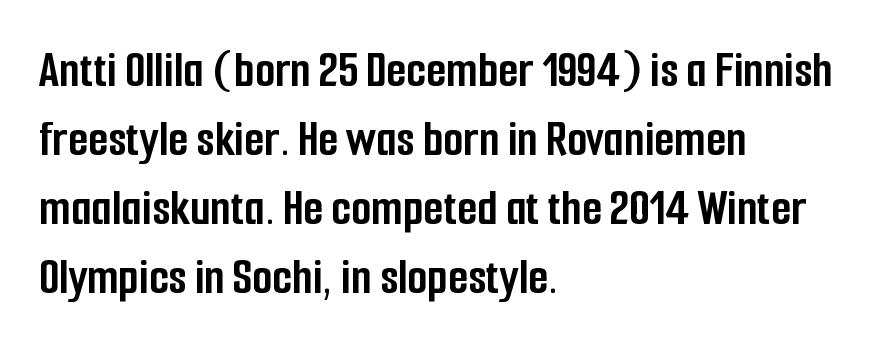
Q: Is the text bold? A: Yes.
Q: Is the text italic (slanted)? A: No, it is upright.
Q: Is the typeface a serif or a sans-serif typeface? A: Sans-serif.
Q: Is the text underlined? A: No.
Q: How is the paragraph aligned? A: Left-aligned.
Q: Is the spacing between letters normal or unusually wide? A: Normal.
Q: Is the spacing between lines tight, normal or loose? A: Normal.
Q: Width (condensed, normal, or wide)? A: Condensed.
Q: Stroke contrast? A: Low.
Q: x-height? A: Medium.
Q: Monospaced? A: No.
